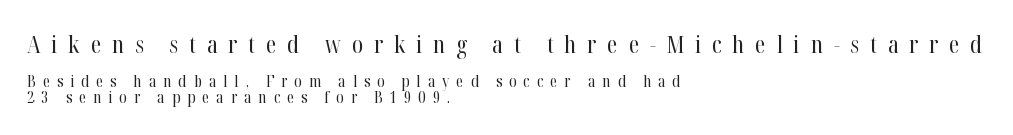
{"italic": "no", "bold": "no", "underline": "no", "align": "left", "line_spacing": "tight", "line_spacing_ratio": 0.96, "letter_spacing": "wide", "letter_spacing_em": 0.45, "larger_block": "first", "size_ratio": 1.5, "glyph_px": 24}
